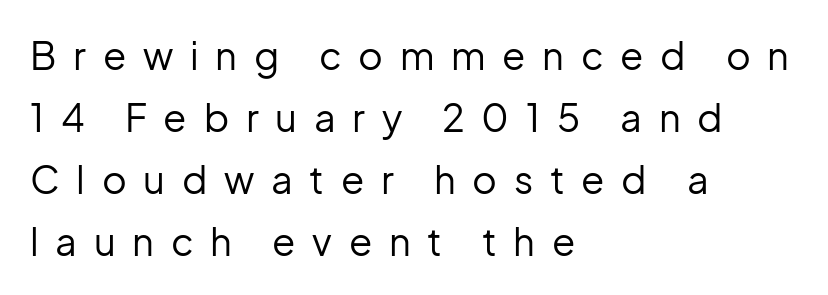
{"serif": "no", "italic": "no", "bold": "no", "weight": "regular", "width": "normal", "stroke_contrast": "low", "x_height": "medium", "monospaced": "no", "underline": "no", "align": "left", "line_spacing": "normal", "line_spacing_ratio": 1.63, "letter_spacing": "wide", "letter_spacing_em": 0.44, "glyph_px": 38}
